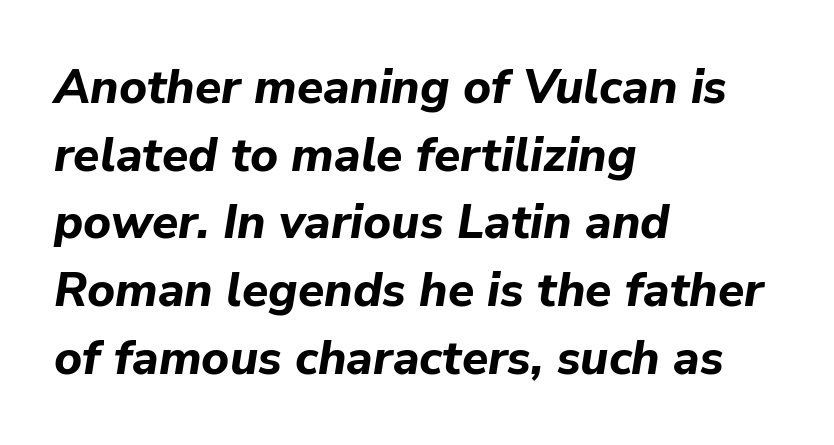
The image shows 48 px bold type, italic (leaning right); set left-aligned, normal line spacing (1.41x), normal letter spacing, not underlined; low stroke contrast and a medium x-height.
